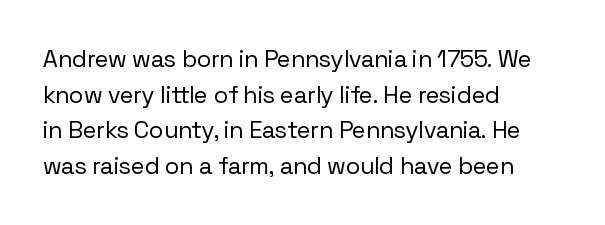
{"italic": "no", "bold": "no", "underline": "no", "align": "left", "line_spacing": "normal", "line_spacing_ratio": 1.48, "letter_spacing": "normal", "letter_spacing_em": 0.0, "glyph_px": 24}
